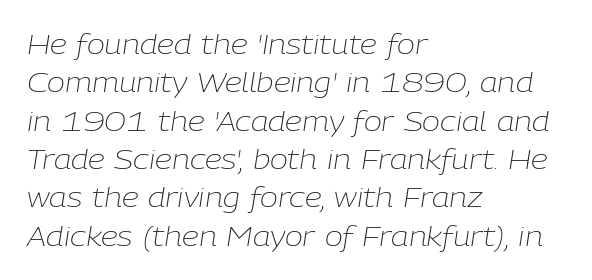
Q: Is the text bold? A: No.
Q: Is the text italic (slanted)? A: Yes, it leans right by about 9 degrees.
Q: Is the text underlined? A: No.
Q: How is the paragraph aligned? A: Left-aligned.
Q: Is the spacing between letters normal or unusually wide? A: Normal.
Q: Is the spacing between lines tight, normal or loose? A: Normal.
